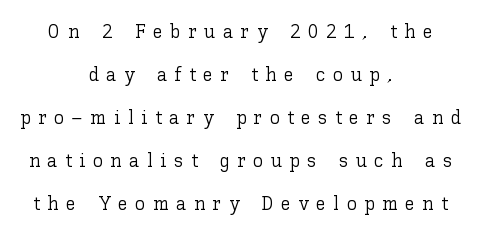
The image shows 20 px text type, upright; set centered, loose line spacing (2.15x), unusually wide letter spacing (+0.37 em), not underlined.
